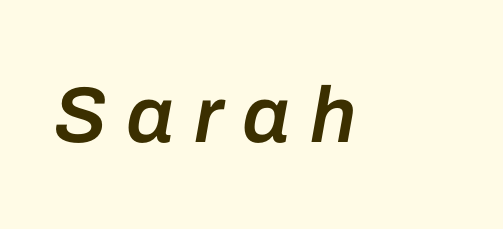
{"italic": "yes", "lean": "right", "slant_degrees": 10, "bold": "semi", "weight": "semibold", "width": "normal", "stroke_contrast": "low", "x_height": "medium", "monospaced": "no", "underline": "no", "letter_spacing": "wide", "letter_spacing_em": 0.26, "glyph_px": 79}
